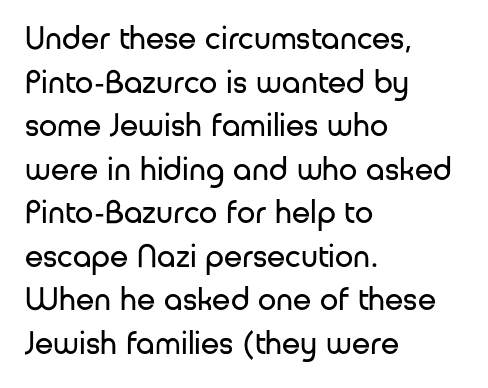
You could not count columns in this text — the font is proportionally spaced. These lines are set flush left with a ragged right edge. Ascenders rise straight up at ninety degrees. The passage shown stacks its lines at a standard gap. Bare-footed words on every line. Words appear dense and cohesive because spacing is normal.
